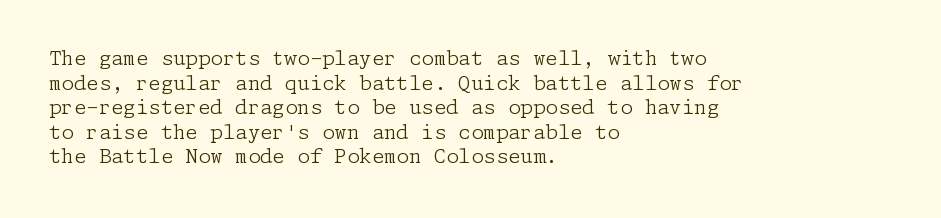
The image shows 20 px text type, upright; set left-aligned, line spacing 1.23x, normal letter spacing, not underlined.
